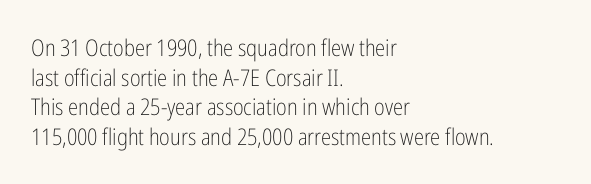
The lines sit at an ordinary, default distance from one another. The rag falls on the right side of this text block. The characters are drawn with everyday or finer stroke widths. Descender tails drop into unmarked territory.
